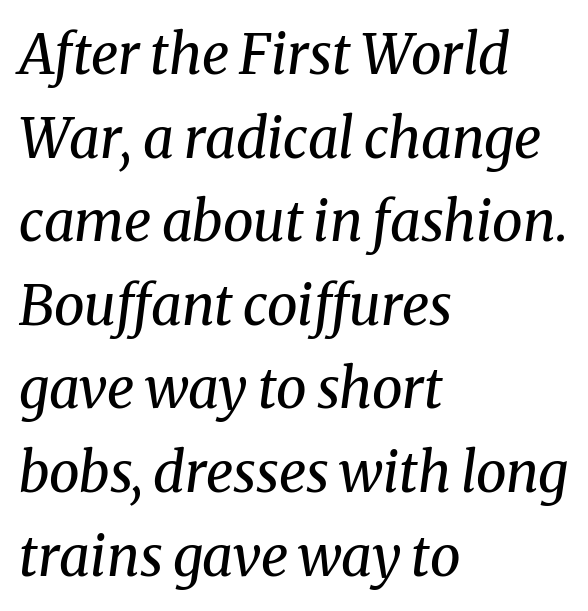
Does the type have serifs? Yes, each stem ends in a small foot. Stem width sits at or under what a default text font uses. The block of text has a typical density, with ordinary space between rows. A typesetter would call this zero additional tracking. The passage is arranged the way most books set body copy — flush left.
